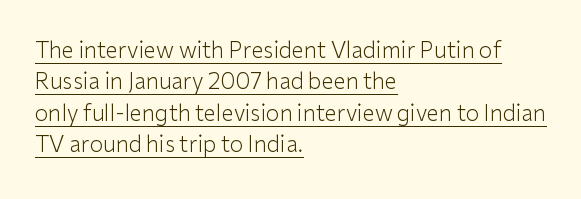
The image shows 22 px text type, upright; set left-aligned, normal line spacing (1.43x), normal letter spacing, underlined.
